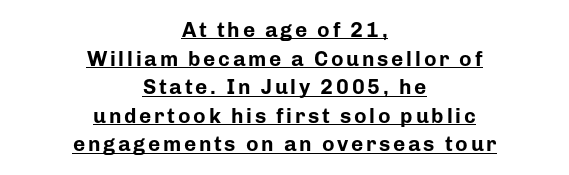
The image shows 21 px bold type, upright; set centered, normal line spacing (1.36x), underlined.
